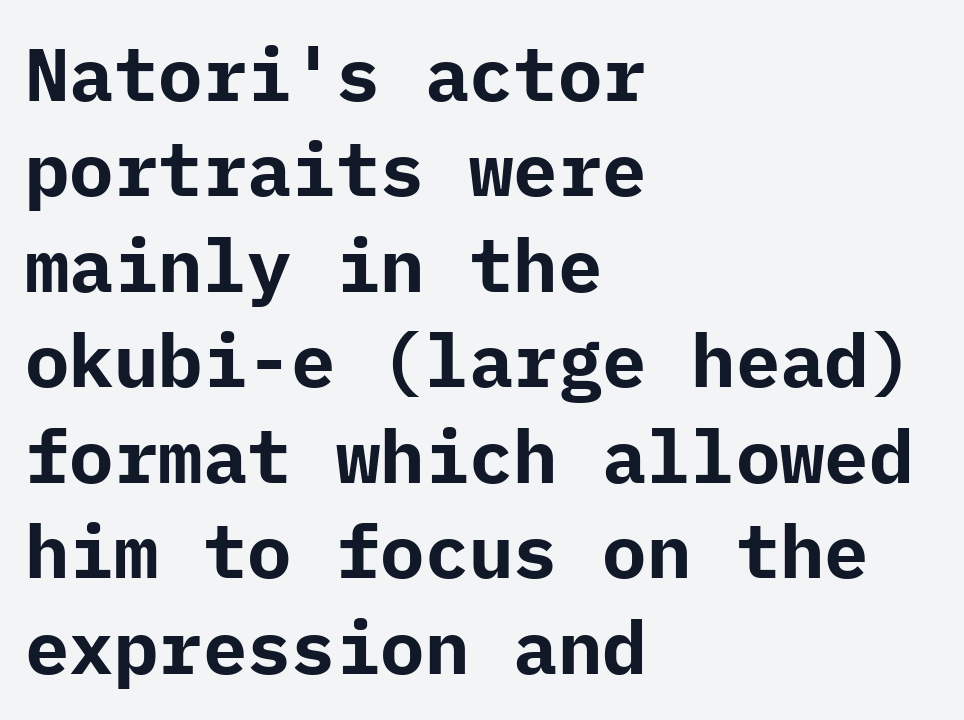
Q: Is the text bold? A: Yes.
Q: Is the text italic (slanted)? A: No, it is upright.
Q: Is the typeface a serif or a sans-serif typeface? A: Sans-serif.
Q: Is the text underlined? A: No.
Q: How is the paragraph aligned? A: Left-aligned.
Q: Is the spacing between letters normal or unusually wide? A: Normal.
Q: Is the spacing between lines tight, normal or loose? A: Normal.
Q: Width (condensed, normal, or wide)? A: Normal.
Q: Stroke contrast? A: Low.
Q: x-height? A: Medium.
